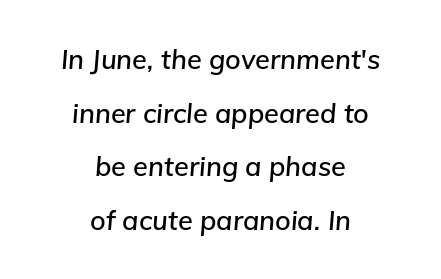
{"italic": "yes", "lean": "right", "slant_degrees": 5, "underline": "no", "align": "center", "line_spacing": "loose", "line_spacing_ratio": 1.99, "letter_spacing": "normal", "letter_spacing_em": 0.0, "glyph_px": 27}
